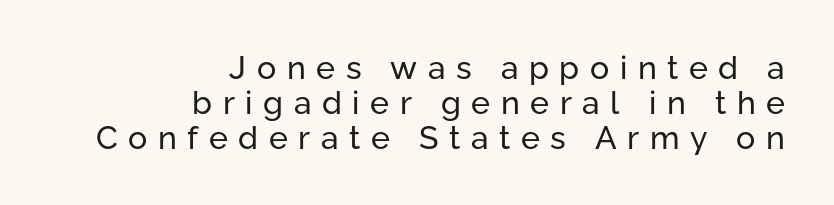
One-word summary of the alignment: right. Has an underline been added? It has not. Characters remain perfectly vertical along every line. Stroke terminals: plain, sans-serif.
